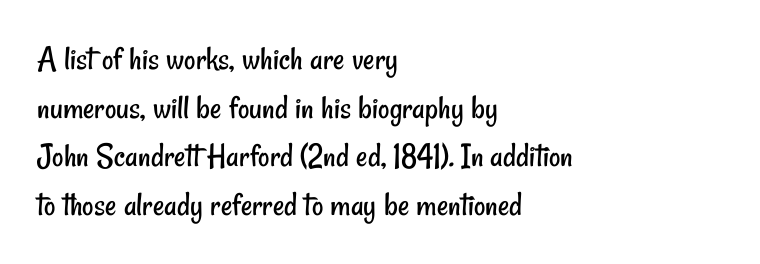
{"serif": "no", "bold": "no", "weight": "regular", "width": "condensed", "stroke_contrast": "low", "x_height": "small", "monospaced": "no", "underline": "no", "align": "left", "line_spacing": "normal", "line_spacing_ratio": 1.39, "letter_spacing": "normal", "letter_spacing_em": 0.0, "glyph_px": 35}
